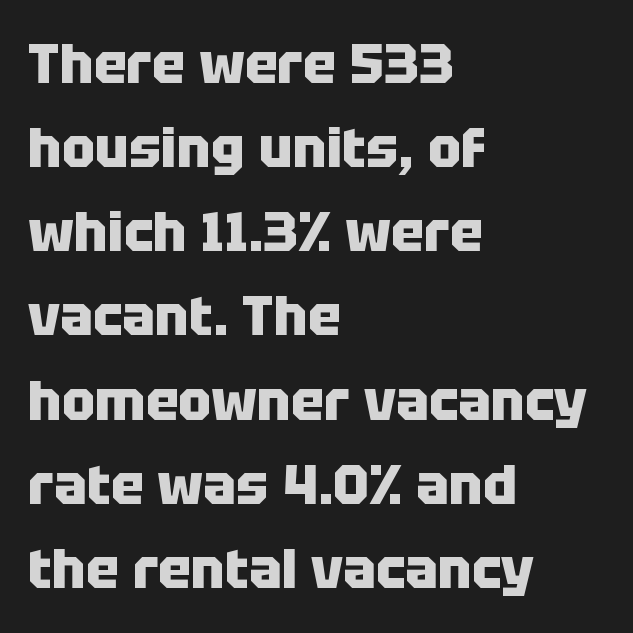
Q: Is the text bold? A: Yes.
Q: Is the text italic (slanted)? A: No, it is upright.
Q: Is the typeface a serif or a sans-serif typeface? A: Sans-serif.
Q: Is the text underlined? A: No.
Q: How is the paragraph aligned? A: Left-aligned.
Q: Is the spacing between letters normal or unusually wide? A: Normal.
Q: Is the spacing between lines tight, normal or loose? A: Normal.
Q: Width (condensed, normal, or wide)? A: Normal.
Q: Stroke contrast? A: Low.
Q: x-height? A: Large.
Q: Monospaced? A: No.
